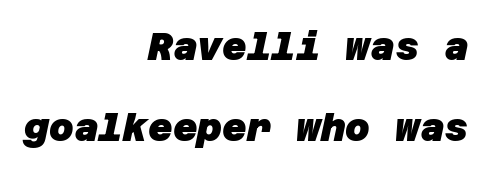
{"serif": "no", "bold": "yes", "weight": "heavy", "width": "normal", "stroke_contrast": "low", "x_height": "large", "underline": "no", "align": "right", "line_spacing": "loose", "line_spacing_ratio": 2.12, "letter_spacing": "normal", "letter_spacing_em": 0.0, "glyph_px": 38}
